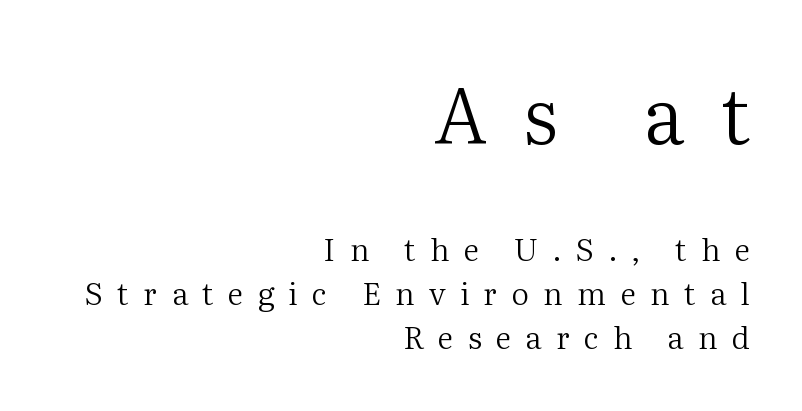
Q: Is the text bold? A: No.
Q: Is the text italic (slanted)? A: No, it is upright.
Q: Is the typeface a serif or a sans-serif typeface? A: Serif.
Q: Is the text underlined? A: No.
Q: How is the paragraph aligned? A: Right-aligned.
Q: Is the spacing between letters normal or unusually wide? A: Unusually wide.
Q: Is the spacing between lines tight, normal or loose? A: Normal.
Q: Which block of text is set in a larger size, the first (top) or the second (bottom)? A: The first (top) one.
Q: Width (condensed, normal, or wide)? A: Normal.
Q: Stroke contrast? A: Medium.
Q: x-height? A: Medium.
Q: Monospaced? A: No.
